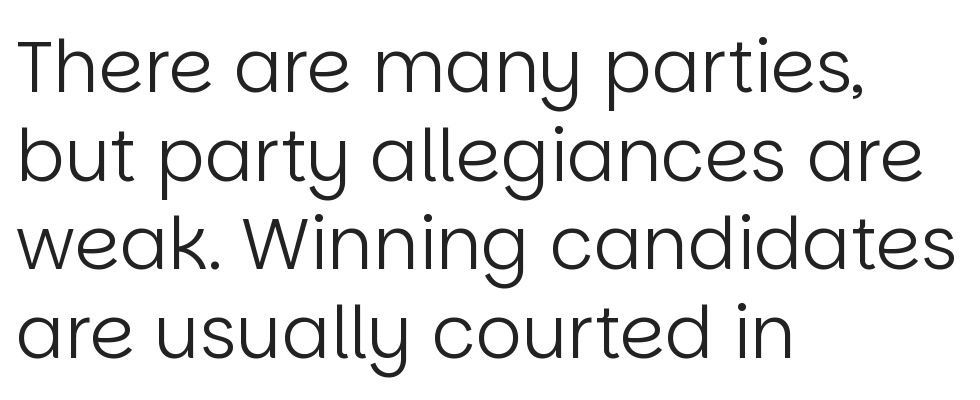
The image shows 72 px regular-weight sans-serif type, upright; set left-aligned, line spacing 1.23x, normal letter spacing, not underlined; low stroke contrast and a large x-height.
